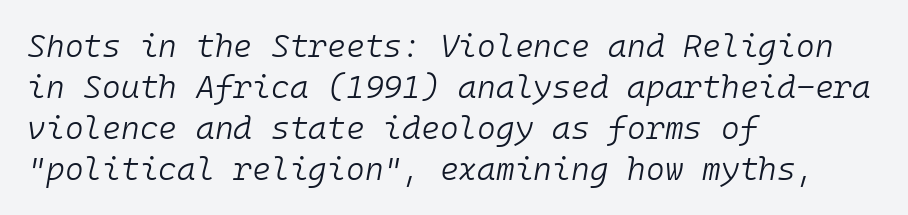
{"italic": "yes", "lean": "right", "slant_degrees": 10, "bold": "no", "weight": "light", "width": "normal", "stroke_contrast": "low", "x_height": "medium", "monospaced": "yes", "underline": "no", "align": "left", "line_spacing": "normal", "line_spacing_ratio": 1.28, "letter_spacing": "normal", "letter_spacing_em": 0.0, "glyph_px": 32}
